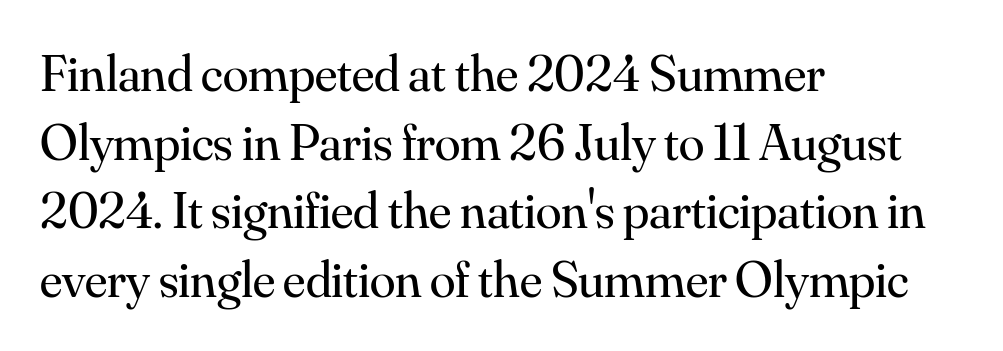
{"serif": "yes", "italic": "no", "bold": "no", "weight": "regular", "width": "normal", "stroke_contrast": "medium", "x_height": "small", "monospaced": "no", "underline": "no", "align": "left", "line_spacing": "normal", "line_spacing_ratio": 1.32, "letter_spacing": "normal", "letter_spacing_em": 0.0, "glyph_px": 52}
